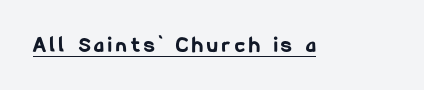
{"italic": "no", "bold": "yes", "underline": "yes", "glyph_px": 23}
